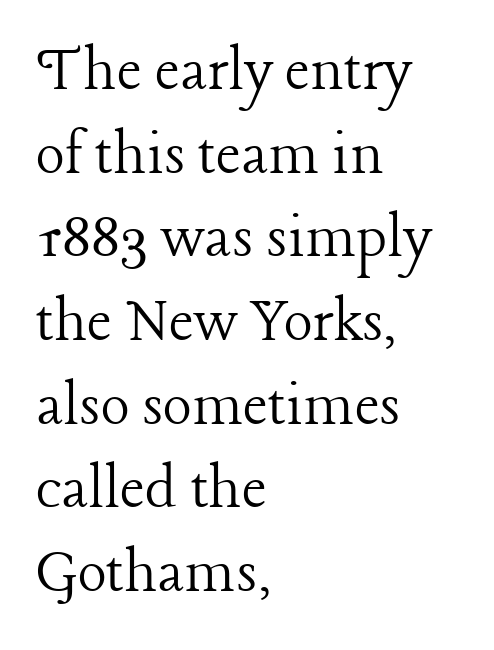
The image shows 68 px light serif type, upright; set left-aligned, line spacing 1.23x, normal letter spacing, not underlined; low stroke contrast and a medium x-height.
